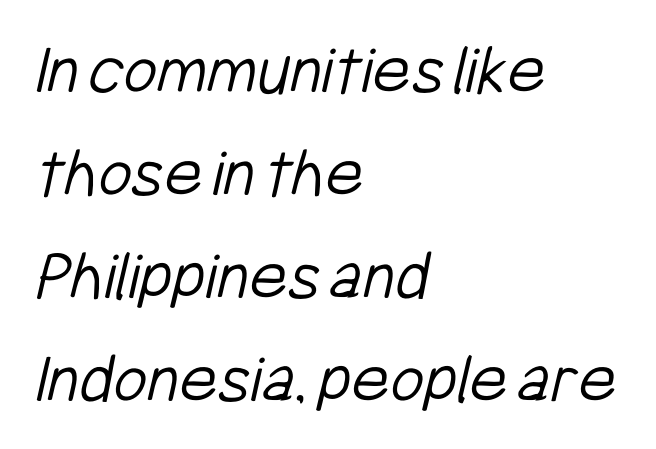
The image shows 73 px light, condensed sans-serif type; set left-aligned, normal line spacing (1.41x), normal letter spacing, not underlined; low stroke contrast and a medium x-height.
